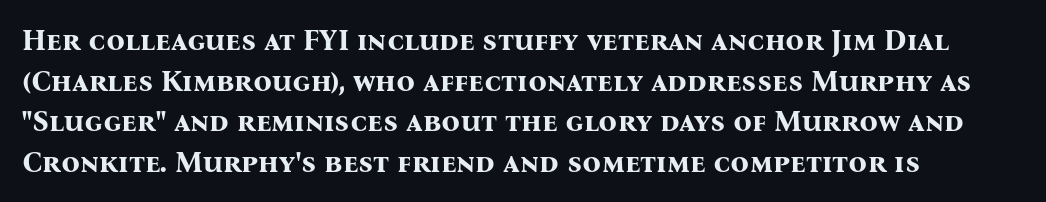
Q: Is the text bold? A: Yes.
Q: Is the text italic (slanted)? A: No, it is upright.
Q: Is the typeface a serif or a sans-serif typeface? A: Serif.
Q: Is the text underlined? A: No.
Q: How is the paragraph aligned? A: Left-aligned.
Q: Is the spacing between letters normal or unusually wide? A: Normal.
Q: Is the spacing between lines tight, normal or loose? A: Normal.
Q: Width (condensed, normal, or wide)? A: Normal.
Q: Stroke contrast? A: Medium.
Q: x-height? A: Medium.
Q: Monospaced? A: No.
